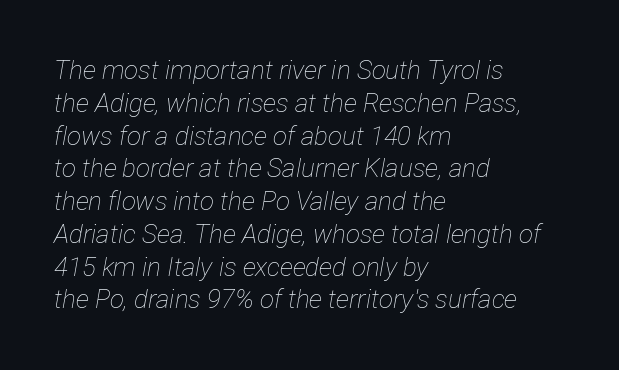
{"italic": "yes", "lean": "right", "slant_degrees": 12, "bold": "no", "underline": "no", "align": "left", "line_spacing": "normal", "line_spacing_ratio": 1.26, "letter_spacing": "normal", "letter_spacing_em": 0.0, "glyph_px": 26}
